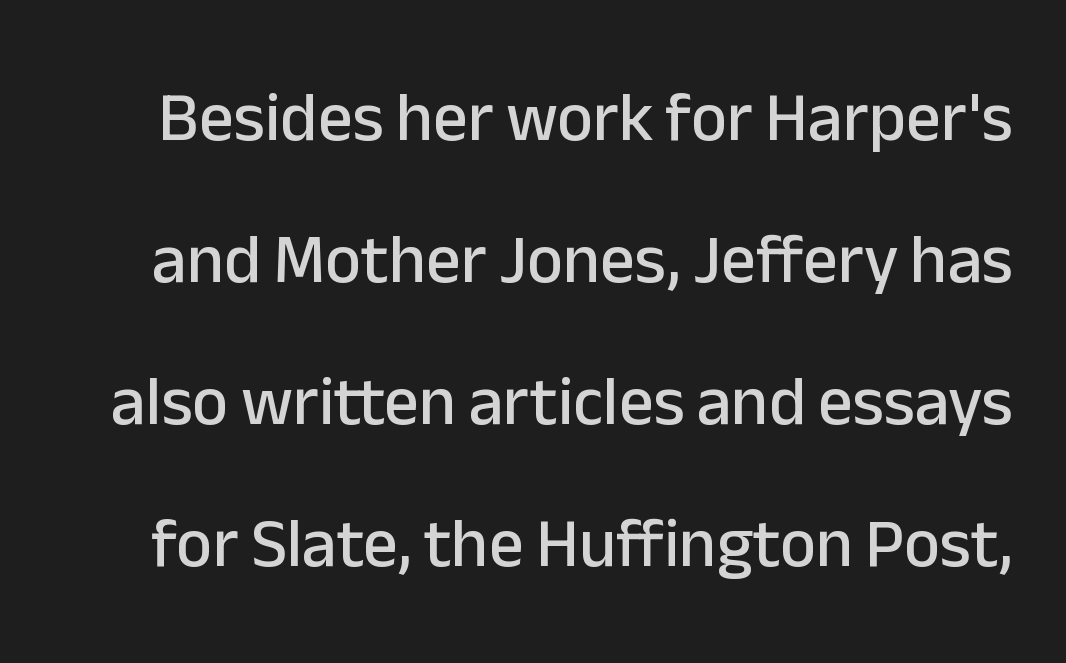
Q: Is the text italic (slanted)? A: No, it is upright.
Q: Is the typeface a serif or a sans-serif typeface? A: Sans-serif.
Q: Is the text underlined? A: No.
Q: Is the spacing between letters normal or unusually wide? A: Normal.
Q: Is the spacing between lines tight, normal or loose? A: Loose.
Q: Width (condensed, normal, or wide)? A: Normal.
Q: Stroke contrast? A: Low.
Q: x-height? A: Medium.
Q: Monospaced? A: No.
